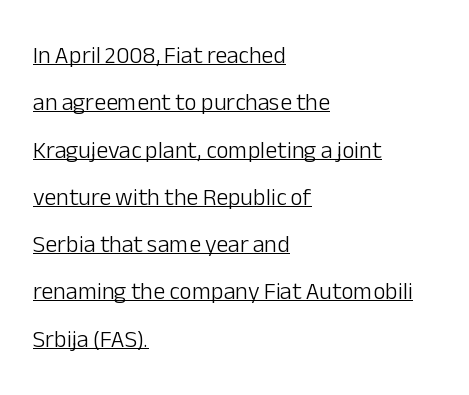
The image shows 24 px text type, upright; set left-aligned, loose line spacing (1.97x), normal letter spacing, underlined.
